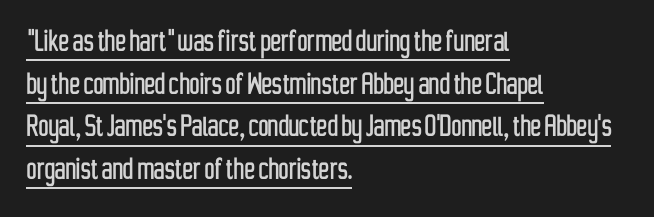
A roman cut, with each character standing at attention. In terms of letterspacing, this is plain default setting. The font family rendered here belongs to the sans-serif group. The paragraph has a hard left edge and a soft right edge.
